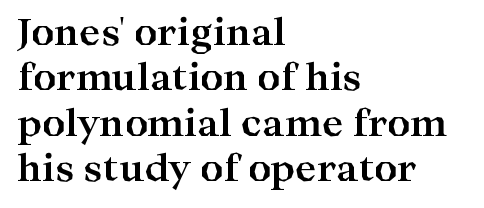
Q: Is the text bold? A: Yes.
Q: Is the text italic (slanted)? A: No, it is upright.
Q: Is the typeface a serif or a sans-serif typeface? A: Serif.
Q: Is the text underlined? A: No.
Q: How is the paragraph aligned? A: Left-aligned.
Q: Is the spacing between letters normal or unusually wide? A: Normal.
Q: Is the spacing between lines tight, normal or loose? A: Normal.
Q: Width (condensed, normal, or wide)? A: Wide.
Q: Stroke contrast? A: High.
Q: x-height? A: Medium.
Q: Monospaced? A: No.
